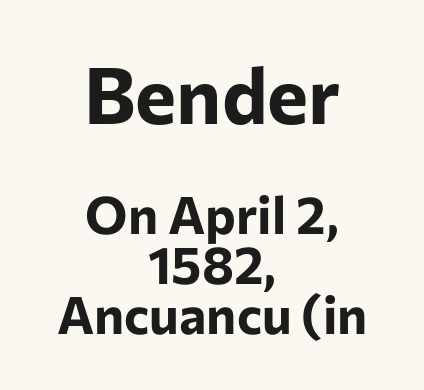
Q: Is the text bold? A: Yes.
Q: Is the text italic (slanted)? A: No, it is upright.
Q: Is the typeface a serif or a sans-serif typeface? A: Sans-serif.
Q: Is the text underlined? A: No.
Q: How is the paragraph aligned? A: Centered.
Q: Is the spacing between letters normal or unusually wide? A: Normal.
Q: Is the spacing between lines tight, normal or loose? A: Tight.
Q: Which block of text is set in a larger size, the first (top) or the second (bottom)? A: The first (top) one.
Q: Width (condensed, normal, or wide)? A: Normal.
Q: Stroke contrast? A: Low.
Q: x-height? A: Medium.
Q: Monospaced? A: No.
